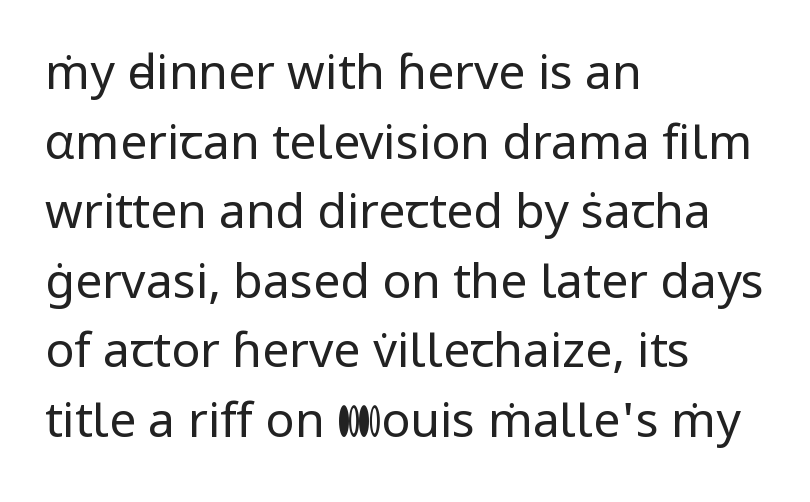
{"serif": "no", "italic": "no", "bold": "no", "weight": "regular", "width": "normal", "stroke_contrast": "low", "x_height": "medium", "monospaced": "no", "underline": "no", "align": "left", "line_spacing": "normal", "line_spacing_ratio": 1.45, "letter_spacing": "normal", "letter_spacing_em": 0.0, "glyph_px": 48}
